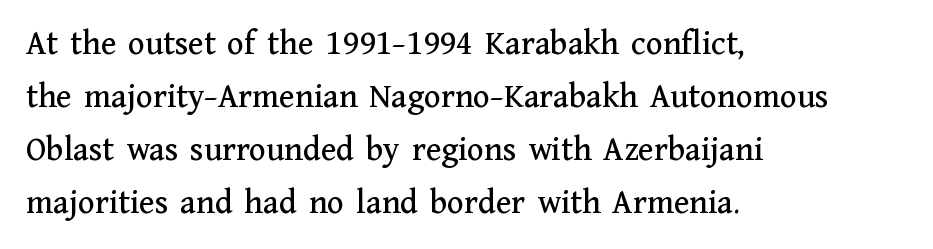
The image shows 35 px serif type, upright; set left-aligned, normal line spacing (1.51x), normal letter spacing, not underlined; medium stroke contrast and a medium x-height.
